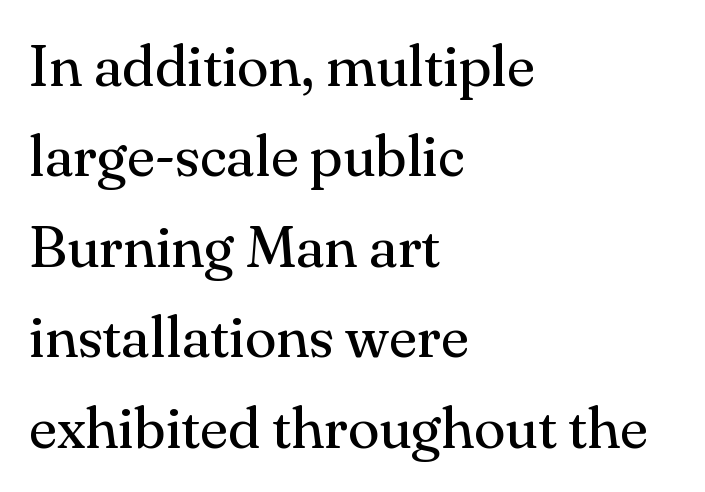
The image shows 58 px regular-weight serif type, upright; set left-aligned, normal line spacing (1.56x), normal letter spacing, not underlined; medium stroke contrast and a small x-height.
